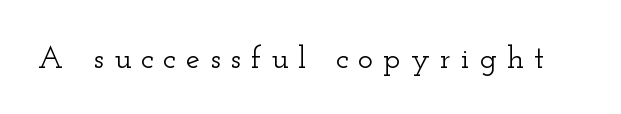
{"serif": "yes", "italic": "no", "width": "wide", "stroke_contrast": "low", "x_height": "small", "monospaced": "no", "underline": "no", "letter_spacing": "wide", "letter_spacing_em": 0.31, "glyph_px": 32}
